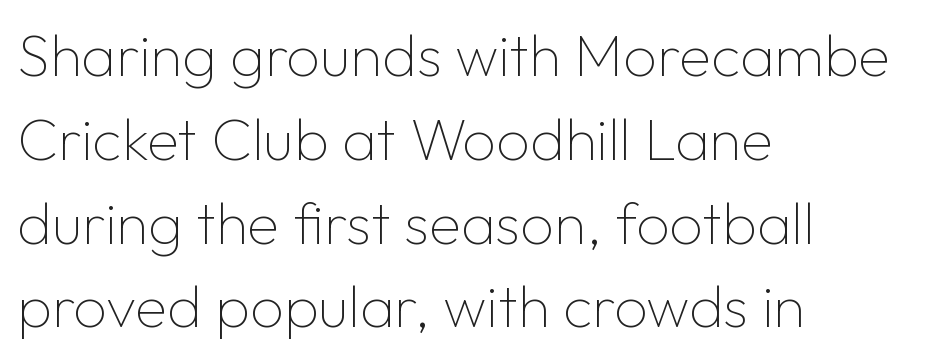
Q: Is the text bold? A: No.
Q: Is the text italic (slanted)? A: No, it is upright.
Q: Is the typeface a serif or a sans-serif typeface? A: Sans-serif.
Q: Is the text underlined? A: No.
Q: How is the paragraph aligned? A: Left-aligned.
Q: Is the spacing between letters normal or unusually wide? A: Normal.
Q: Is the spacing between lines tight, normal or loose? A: Normal.
Q: Width (condensed, normal, or wide)? A: Normal.
Q: Stroke contrast? A: Low.
Q: x-height? A: Medium.
Q: Monospaced? A: No.
